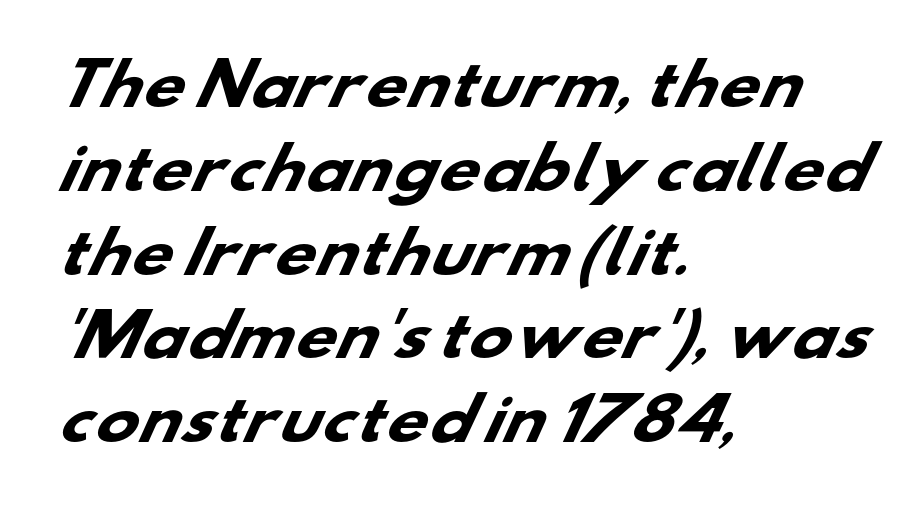
Bare-footed words on every line. Note: no serifs on the glyphs. The letters advance in unequal steps, a hallmark of proportional type. The sample has been set heavy, in full bold. Leading matches the norm, producing a regular column. Left-aligned paragraph, ragged on the right.
